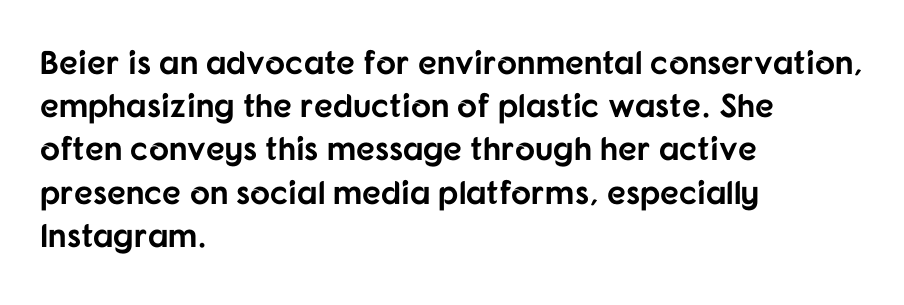
Q: Is the text bold? A: Yes.
Q: Is the text italic (slanted)? A: No, it is upright.
Q: Is the typeface a serif or a sans-serif typeface? A: Sans-serif.
Q: Is the text underlined? A: No.
Q: How is the paragraph aligned? A: Left-aligned.
Q: Is the spacing between letters normal or unusually wide? A: Normal.
Q: Is the spacing between lines tight, normal or loose? A: Normal.
Q: Width (condensed, normal, or wide)? A: Normal.
Q: Stroke contrast? A: Low.
Q: x-height? A: Medium.
Q: Monospaced? A: No.
